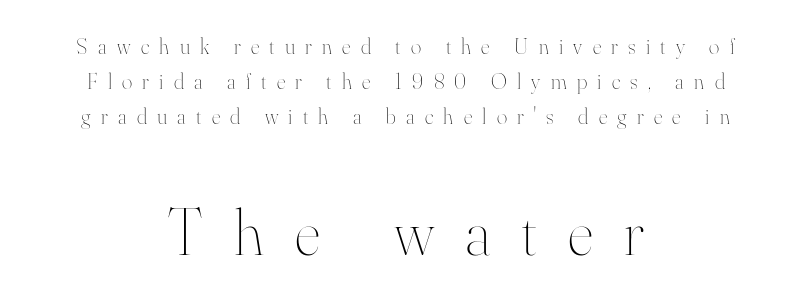
Q: Is the text bold? A: No.
Q: Is the text italic (slanted)? A: No, it is upright.
Q: Is the text underlined? A: No.
Q: How is the paragraph aligned? A: Centered.
Q: Is the spacing between letters normal or unusually wide? A: Unusually wide.
Q: Is the spacing between lines tight, normal or loose? A: Normal.
Q: Which block of text is set in a larger size, the first (top) or the second (bottom)? A: The second (bottom) one.
Q: Width (condensed, normal, or wide)? A: Normal.
Q: Stroke contrast? A: High.
Q: x-height? A: Small.
Q: Monospaced? A: No.
